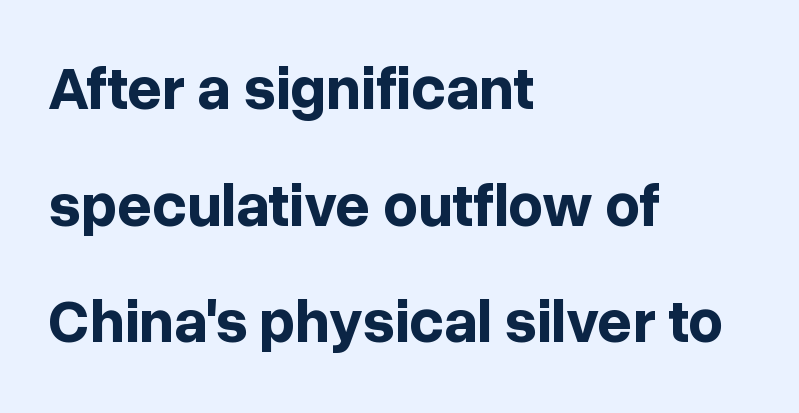
The image shows 61 px bold sans-serif type, upright; set left-aligned, loose line spacing (1.91x), normal letter spacing, not underlined; low stroke contrast and a medium x-height.
